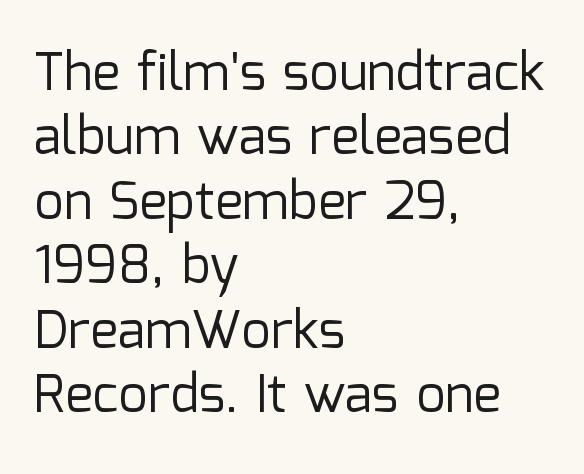
The image shows 52 px regular-weight sans-serif type, upright; set left-aligned, line spacing 1.24x, normal letter spacing, not underlined; low stroke contrast and a medium x-height.
